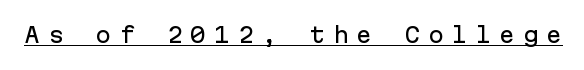
{"italic": "no", "underline": "yes", "letter_spacing": "wide", "letter_spacing_em": 0.38, "glyph_px": 21}
